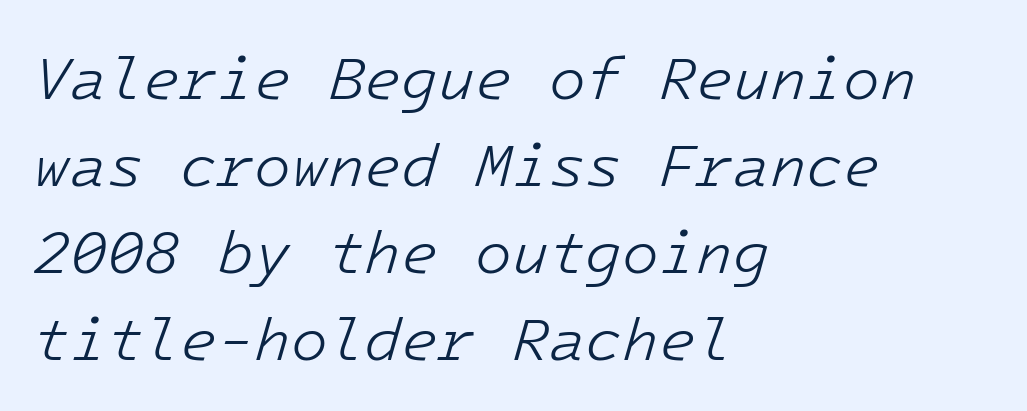
The image shows 60 px light type, italic (leaning right); set left-aligned, normal line spacing (1.45x), normal letter spacing, not underlined; low stroke contrast and a medium x-height.
